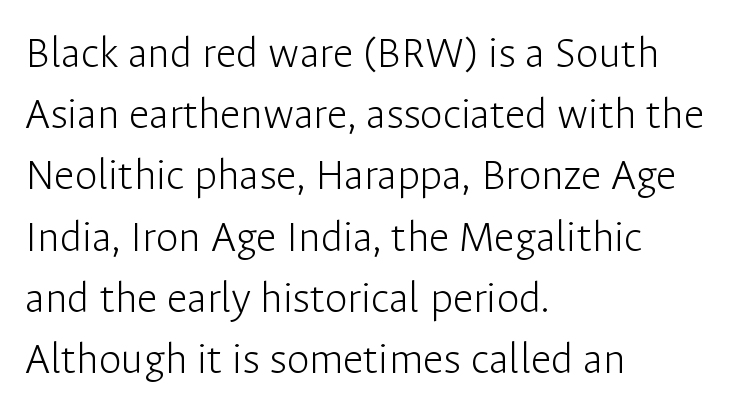
The type family on display is of the sans-serif kind. The weight tops out at a normal text grade. The strip under each line holds only bare page. Each new line begins a customary step beneath the previous one. These lines stack with their left ends in a neat column.
